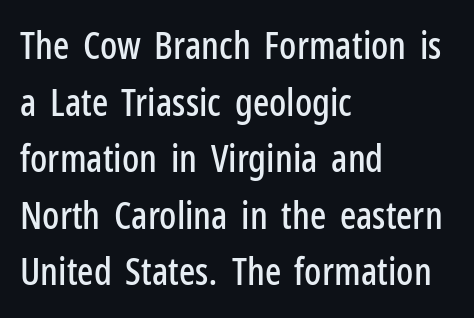
A typesetter would label this face a sans. The face used here is rendered with its standard letterfit. Line spacing here is normal. The rendering uses natural spacing where letterforms have individual widths. The specimen omits any rule beneath the text block's lines. Posture: straight, roman, zero tilt.
